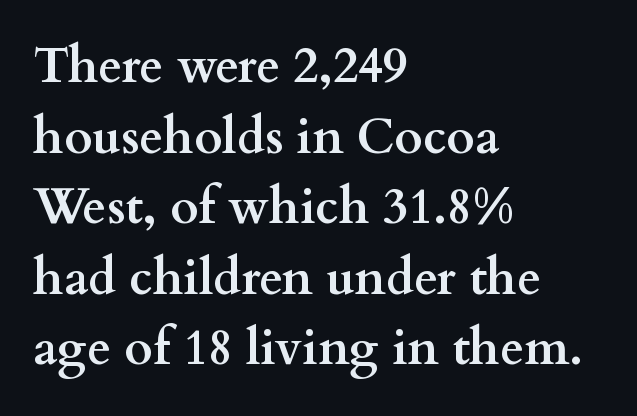
Q: Is the text bold? A: Yes.
Q: Is the text italic (slanted)? A: No, it is upright.
Q: Is the typeface a serif or a sans-serif typeface? A: Serif.
Q: Is the text underlined? A: No.
Q: How is the paragraph aligned? A: Left-aligned.
Q: Is the spacing between letters normal or unusually wide? A: Normal.
Q: Is the spacing between lines tight, normal or loose? A: Normal.
Q: Width (condensed, normal, or wide)? A: Wide.
Q: Stroke contrast? A: Medium.
Q: x-height? A: Small.
Q: Monospaced? A: No.
